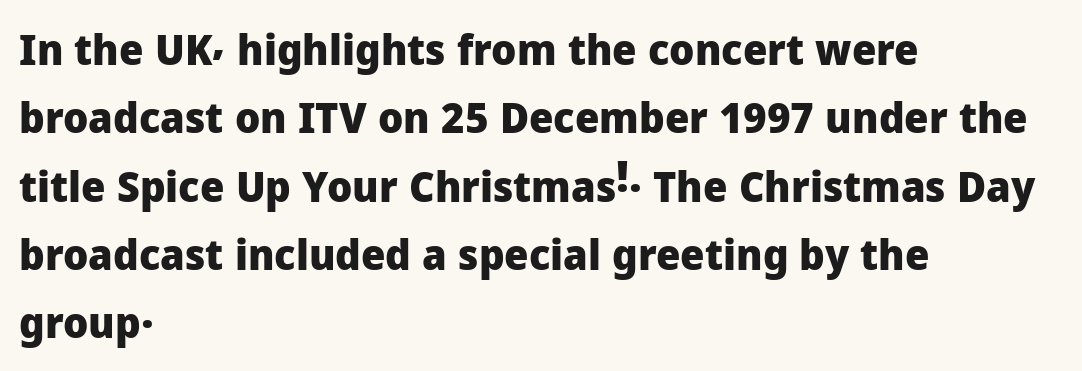
Q: Is the text bold? A: Yes.
Q: Is the text italic (slanted)? A: No, it is upright.
Q: Is the typeface a serif or a sans-serif typeface? A: Sans-serif.
Q: Is the text underlined? A: No.
Q: How is the paragraph aligned? A: Left-aligned.
Q: Is the spacing between letters normal or unusually wide? A: Normal.
Q: Is the spacing between lines tight, normal or loose? A: Normal.
Q: Width (condensed, normal, or wide)? A: Normal.
Q: Stroke contrast? A: Low.
Q: x-height? A: Medium.
Q: Monospaced? A: No.
